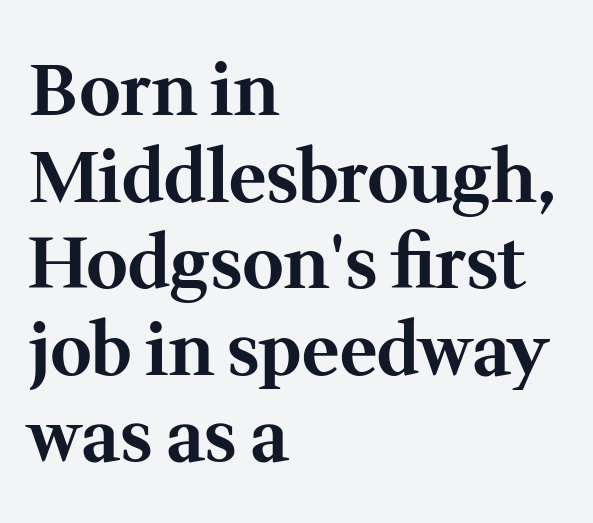
The image shows 71 px bold serif type, upright; set left-aligned, line spacing 1.22x, normal letter spacing, not underlined; medium stroke contrast and a medium x-height.
